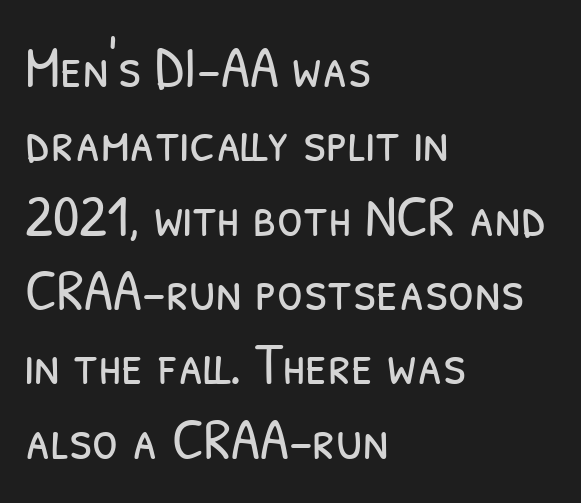
The image shows 59 px light, condensed sans-serif type; set left-aligned, normal line spacing (1.26x), normal letter spacing, not underlined; low stroke contrast and a medium x-height.
